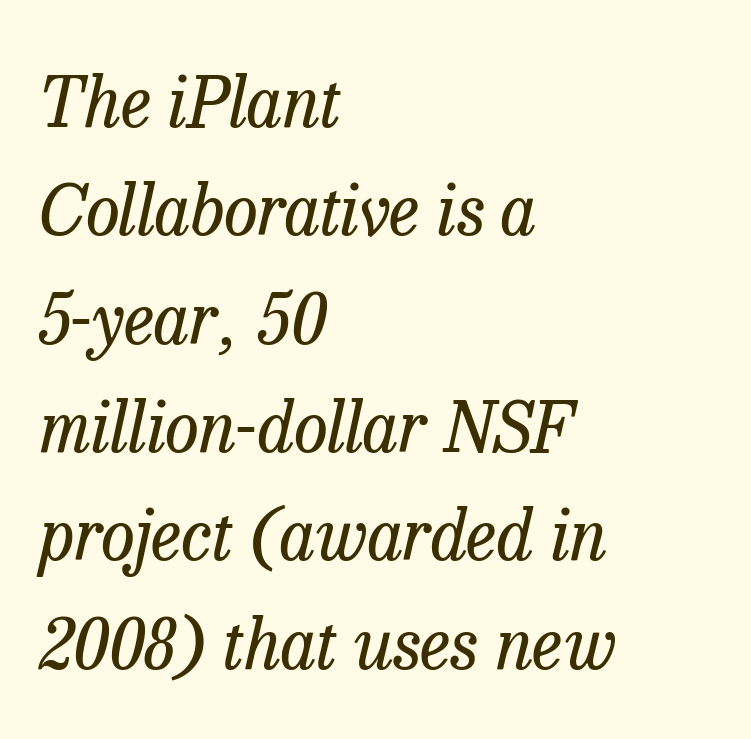
How would I describe the line gaps? Plain and ordinary. Check under the words: just untouched page. The rendering shows small feet on the letterforms — a serif design. Think of a printed novel: that variable character pitch is what you see here. The text carries the slant typical of an italic or oblique font. The letterforms sit at book weight or below.
